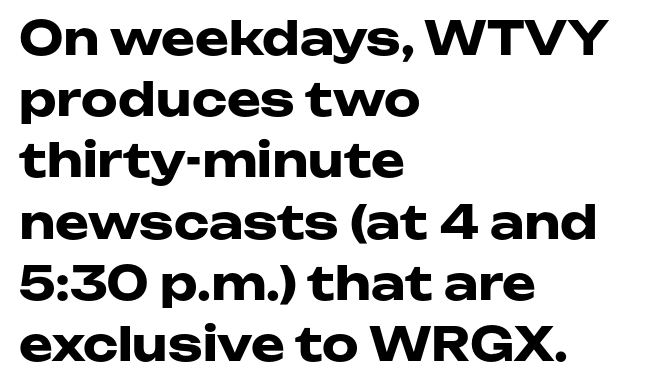
Q: Is the text bold? A: Yes.
Q: Is the text italic (slanted)? A: No, it is upright.
Q: Is the typeface a serif or a sans-serif typeface? A: Sans-serif.
Q: Is the text underlined? A: No.
Q: How is the paragraph aligned? A: Left-aligned.
Q: Is the spacing between letters normal or unusually wide? A: Normal.
Q: Is the spacing between lines tight, normal or loose? A: Normal.
Q: Width (condensed, normal, or wide)? A: Wide.
Q: Stroke contrast? A: Low.
Q: x-height? A: Medium.
Q: Monospaced? A: No.
